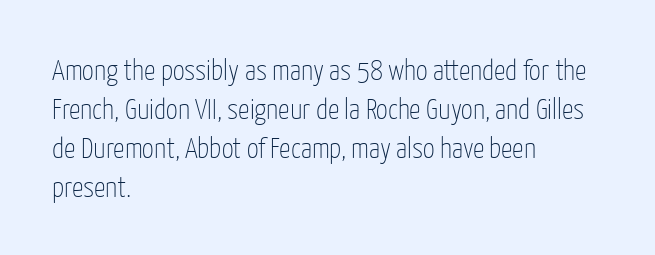
The image shows 29 px thin, condensed sans-serif type, upright; set left-aligned, normal line spacing (1.34x), normal letter spacing, not underlined; low stroke contrast and a medium x-height.
